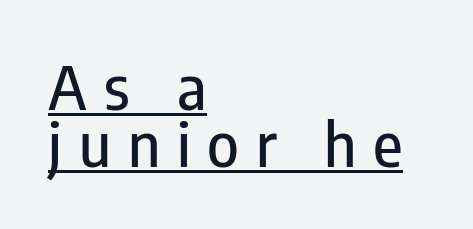
{"serif": "no", "italic": "no", "width": "condensed", "stroke_contrast": "low", "x_height": "medium", "monospaced": "no", "underline": "yes", "align": "left", "line_spacing": "tight", "line_spacing_ratio": 0.95, "letter_spacing": "wide", "letter_spacing_em": 0.28, "glyph_px": 60}
